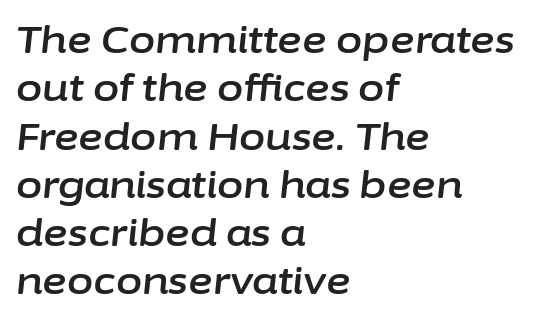
In terms of letterspacing, this is plain default setting. The specimen reads as italic at a glance. This sample keeps an unexceptional amount of space between lines. Only glyphs here, with clear space below each row.
